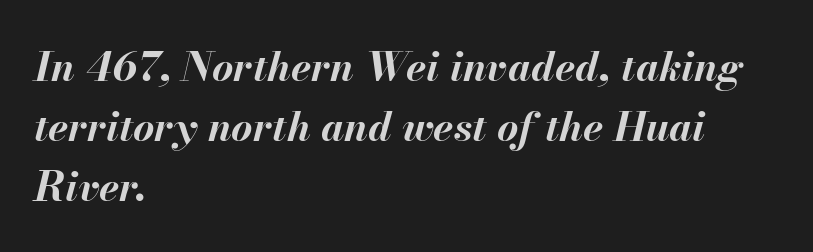
The image shows 41 px bold type, italic (leaning right); set left-aligned, normal line spacing (1.46x), normal letter spacing, not underlined; medium stroke contrast and a small x-height.
